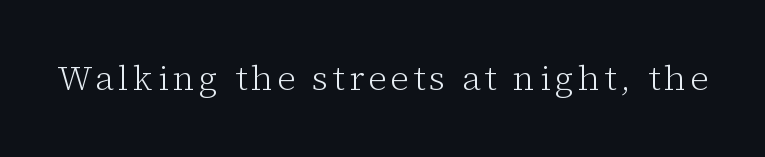
Q: Is the text bold? A: No.
Q: Is the text italic (slanted)? A: No, it is upright.
Q: Is the typeface a serif or a sans-serif typeface? A: Serif.
Q: Is the text underlined? A: No.
Q: Width (condensed, normal, or wide)? A: Normal.
Q: Stroke contrast? A: Low.
Q: x-height? A: Medium.
Q: Monospaced? A: No.
